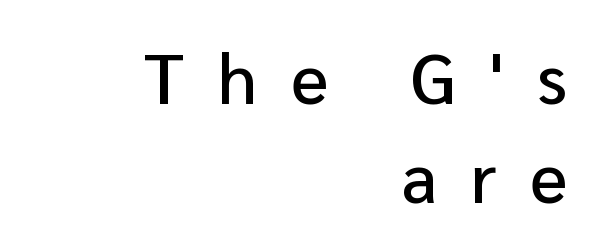
The image shows 70 px sans-serif type, upright; set right-aligned, normal line spacing (1.42x), unusually wide letter spacing (+0.48 em), not underlined; low stroke contrast and a medium x-height.
